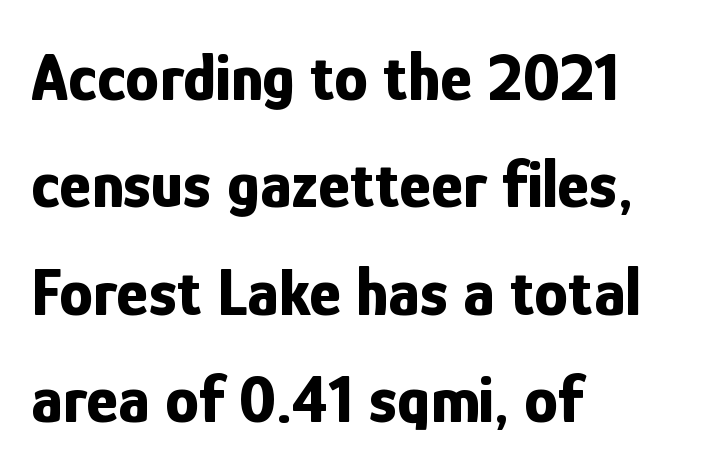
The image shows 68 px bold, condensed sans-serif type, upright; set left-aligned, normal line spacing (1.58x), normal letter spacing, not underlined; low stroke contrast and a medium x-height.
